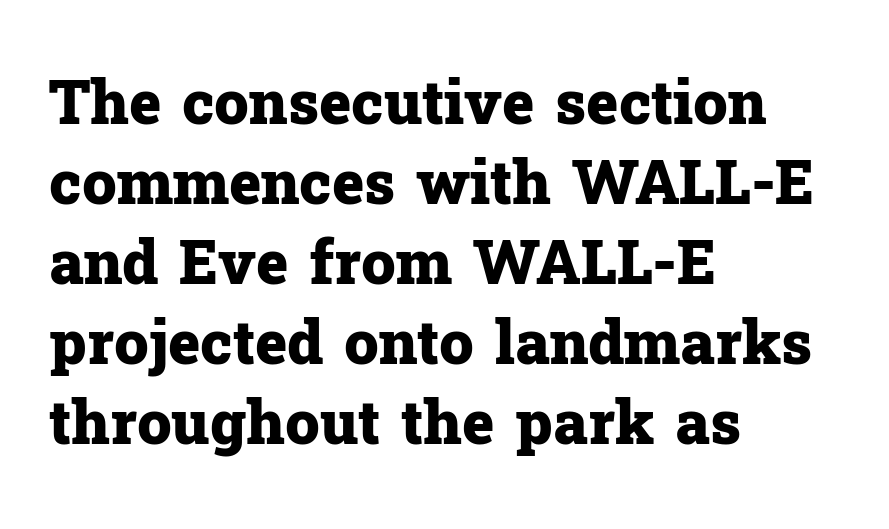
The space between consecutive lines is moderate. Set as a true bold cut, around the 700 mark. What kind of face is this? One with serifs. The line texture is even and compact thanks to regular tracking. The face used here is proportionally spaced, like ordinary book or web type.
